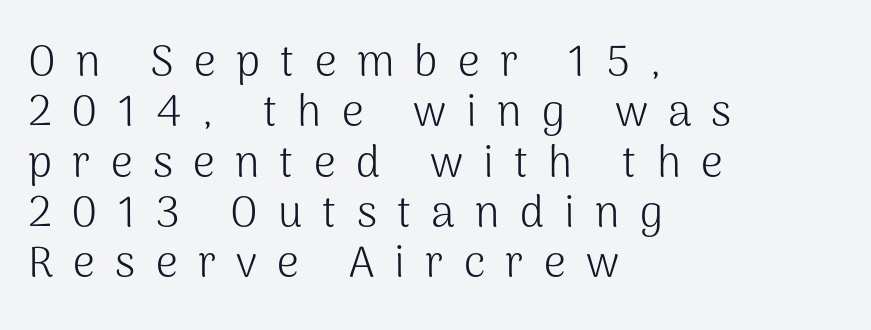
The image shows 43 px light sans-serif type, upright; set left-aligned, line spacing 1.17x, unusually wide letter spacing (+0.47 em), not underlined; medium stroke contrast and a medium x-height.
